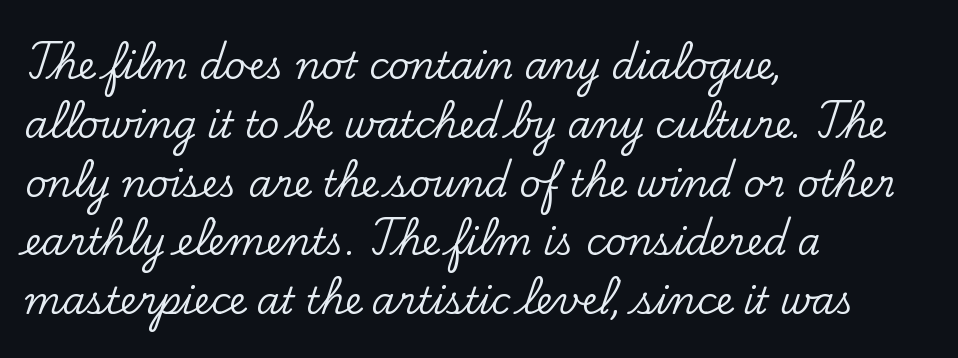
Q: Is the text italic (slanted)? A: Yes.
Q: Is the typeface a serif or a sans-serif typeface? A: Serif.
Q: Is the text underlined? A: No.
Q: How is the paragraph aligned? A: Left-aligned.
Q: Is the spacing between letters normal or unusually wide? A: Normal.
Q: Is the spacing between lines tight, normal or loose? A: Normal.
Q: Width (condensed, normal, or wide)? A: Normal.
Q: Stroke contrast? A: Low.
Q: x-height? A: Small.
Q: Monospaced? A: No.
